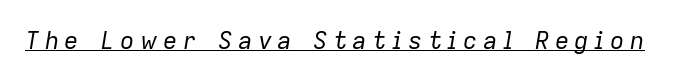
The image shows 24 px text type, italic (leaning right); set unusually wide letter spacing (+0.22 em), underlined.
